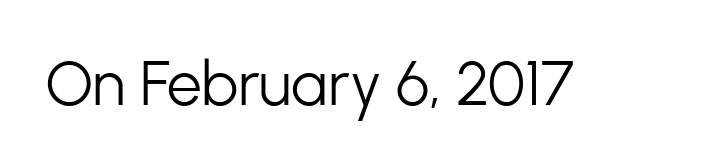
Q: Is the text bold? A: No.
Q: Is the text italic (slanted)? A: No, it is upright.
Q: Is the typeface a serif or a sans-serif typeface? A: Sans-serif.
Q: Is the text underlined? A: No.
Q: Is the spacing between letters normal or unusually wide? A: Normal.
Q: Width (condensed, normal, or wide)? A: Normal.
Q: Stroke contrast? A: Low.
Q: x-height? A: Medium.
Q: Monospaced? A: No.
